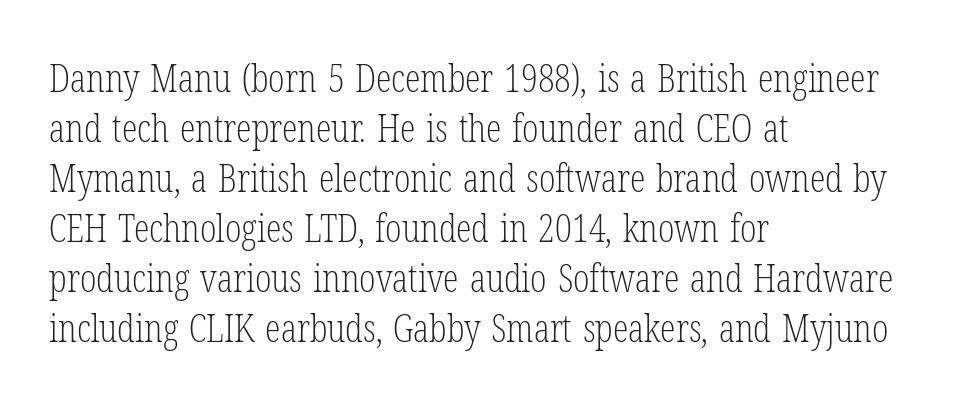
Rendered with straight, roman letterforms. This is not heavy type; no bold has been used. The lines are quadded left. Proportional: the letters do not fall into vertical columns. The space beneath each line is pristine and unruled.
